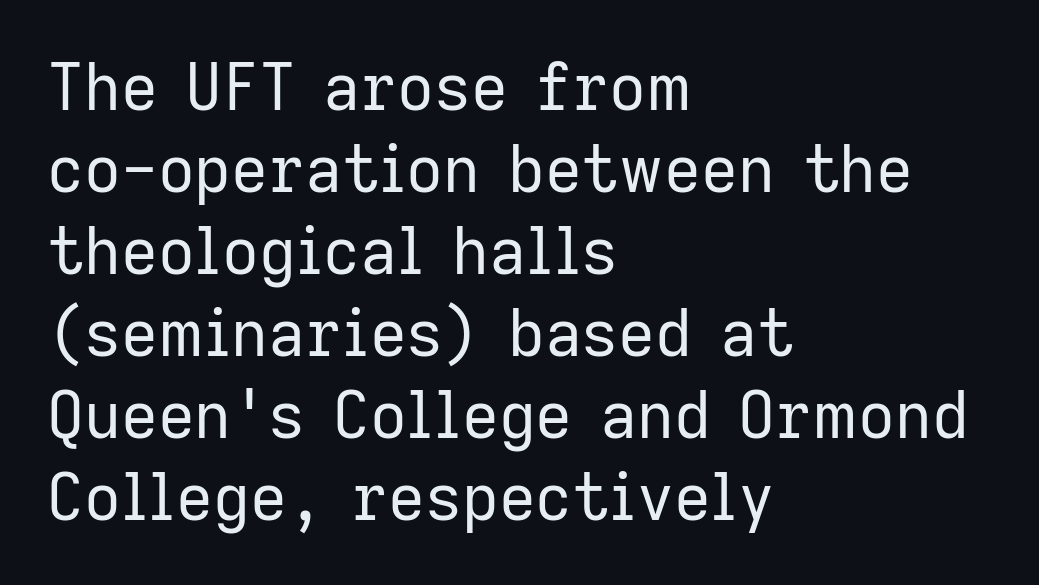
Q: Is the text bold? A: No.
Q: Is the text italic (slanted)? A: No, it is upright.
Q: Is the typeface a serif or a sans-serif typeface? A: Sans-serif.
Q: Is the text underlined? A: No.
Q: How is the paragraph aligned? A: Left-aligned.
Q: Is the spacing between letters normal or unusually wide? A: Normal.
Q: Is the spacing between lines tight, normal or loose? A: Normal.
Q: Width (condensed, normal, or wide)? A: Normal.
Q: Stroke contrast? A: Low.
Q: x-height? A: Medium.
Q: Monospaced? A: No.
